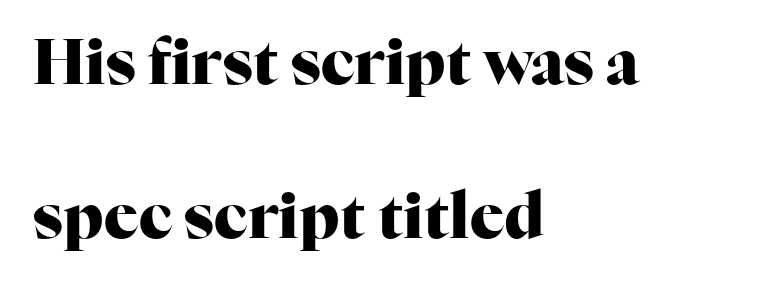
Q: Is the text bold? A: Yes.
Q: Is the text italic (slanted)? A: No, it is upright.
Q: Is the typeface a serif or a sans-serif typeface? A: Serif.
Q: Is the text underlined? A: No.
Q: How is the paragraph aligned? A: Left-aligned.
Q: Is the spacing between letters normal or unusually wide? A: Normal.
Q: Is the spacing between lines tight, normal or loose? A: Loose.
Q: Width (condensed, normal, or wide)? A: Normal.
Q: Stroke contrast? A: High.
Q: x-height? A: Medium.
Q: Monospaced? A: No.
